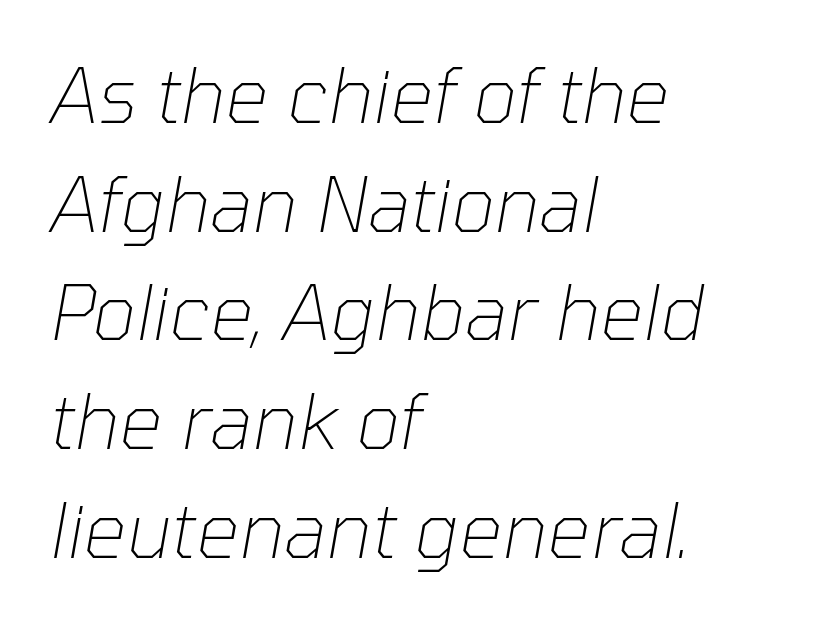
{"italic": "yes", "lean": "right", "slant_degrees": 10, "bold": "no", "weight": "thin", "width": "normal", "stroke_contrast": "low", "x_height": "medium", "monospaced": "no", "underline": "no", "align": "left", "line_spacing": "normal", "line_spacing_ratio": 1.43, "letter_spacing": "normal", "letter_spacing_em": 0.0, "glyph_px": 76}
